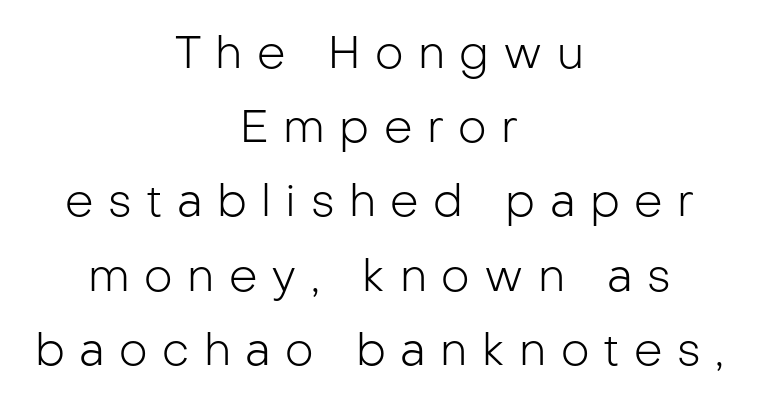
{"serif": "no", "italic": "no", "bold": "no", "weight": "light", "width": "normal", "stroke_contrast": "low", "x_height": "medium", "monospaced": "no", "underline": "no", "align": "center", "line_spacing": "normal", "line_spacing_ratio": 1.65, "letter_spacing": "wide", "letter_spacing_em": 0.32, "glyph_px": 45}
